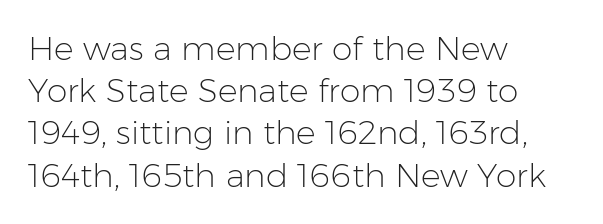
The image shows 33 px light sans-serif type, upright; set left-aligned, normal line spacing (1.28x), normal letter spacing, not underlined; low stroke contrast and a medium x-height.
